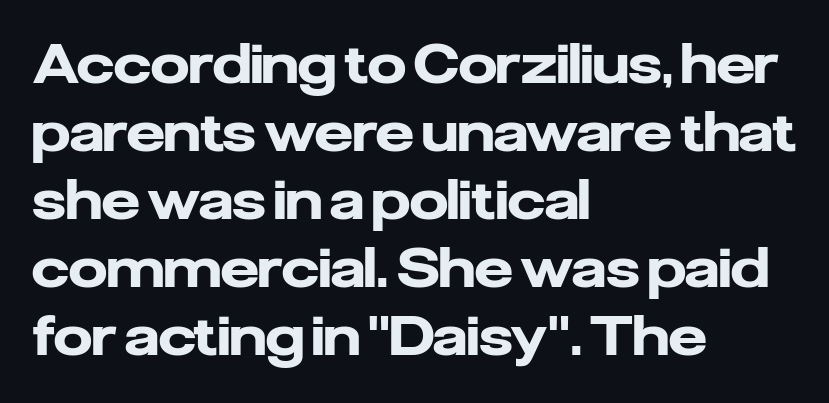
The image shows 54 px heavy sans-serif type, upright; set left-aligned, normal line spacing (1.26x), normal letter spacing, not underlined; low stroke contrast and a medium x-height.
